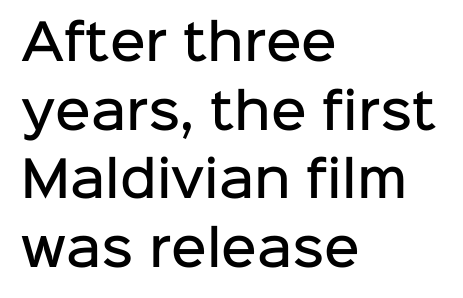
Q: Is the text bold? A: Semi-bold.
Q: Is the text italic (slanted)? A: No, it is upright.
Q: Is the typeface a serif or a sans-serif typeface? A: Sans-serif.
Q: Is the text underlined? A: No.
Q: How is the paragraph aligned? A: Left-aligned.
Q: Is the spacing between letters normal or unusually wide? A: Normal.
Q: Is the spacing between lines tight, normal or loose? A: Normal.
Q: Width (condensed, normal, or wide)? A: Normal.
Q: Stroke contrast? A: Low.
Q: x-height? A: Medium.
Q: Monospaced? A: No.
